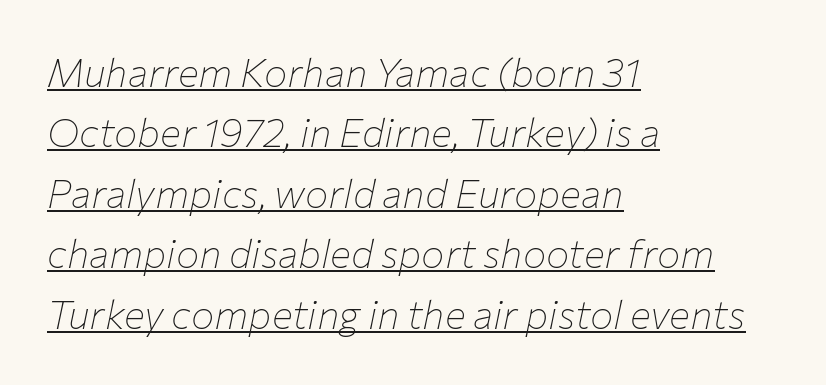
This rendering leaves character spacing at its baseline value. A typographer would call this underscored text. Observe the lean: these are italic letterforms. This sample keeps an unexceptional amount of space between lines. You could not count columns in this text — the font is proportionally spaced. A student would call this left alignment; a typographer would say flush left, rag right.
